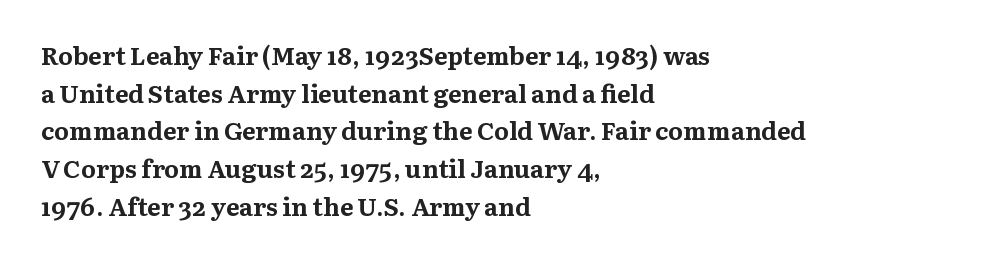
The image shows 25 px bold type, upright; set left-aligned, normal line spacing (1.51x), normal letter spacing, not underlined.
